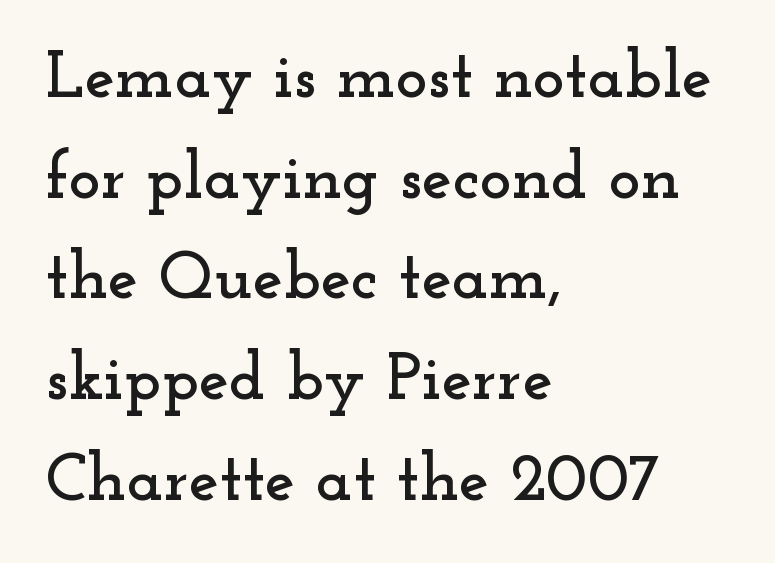
The image shows 68 px wide serif type, upright; set left-aligned, normal line spacing (1.48x), normal letter spacing, not underlined; low stroke contrast and a small x-height.
